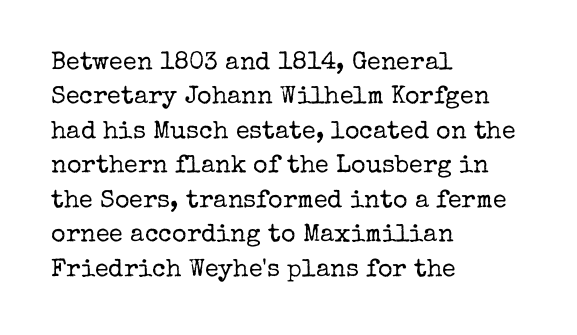
{"italic": "no", "bold": "no", "underline": "no", "align": "left", "line_spacing": "normal", "line_spacing_ratio": 1.38, "letter_spacing": "normal", "letter_spacing_em": 0.0, "glyph_px": 25}
